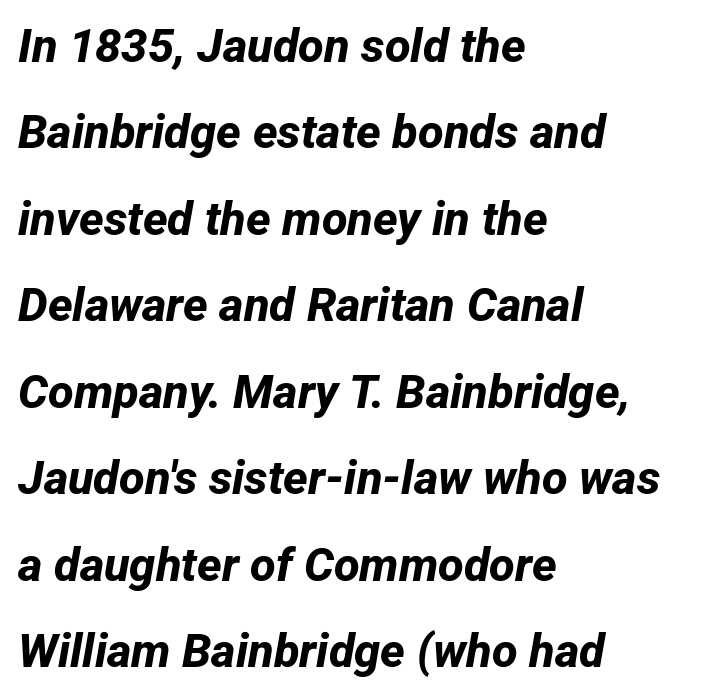
{"serif": "no", "bold": "yes", "weight": "bold", "width": "normal", "stroke_contrast": "low", "x_height": "medium", "monospaced": "no", "underline": "no", "align": "left", "line_spacing_ratio": 1.84, "letter_spacing": "normal", "letter_spacing_em": 0.0, "glyph_px": 47}
